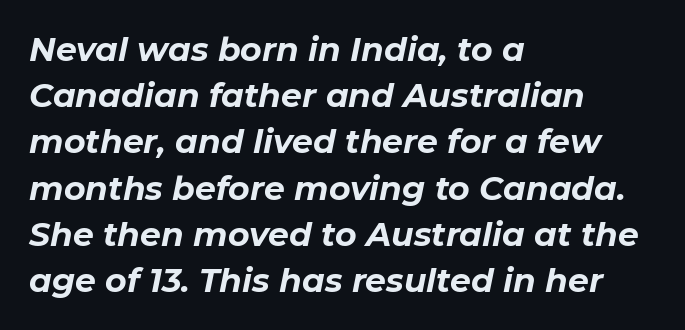
{"italic": "yes", "lean": "right", "slant_degrees": 11, "bold": "yes", "weight": "bold", "width": "normal", "stroke_contrast": "low", "x_height": "medium", "monospaced": "no", "underline": "no", "align": "left", "line_spacing": "normal", "line_spacing_ratio": 1.4, "letter_spacing": "normal", "letter_spacing_em": 0.0, "glyph_px": 33}
